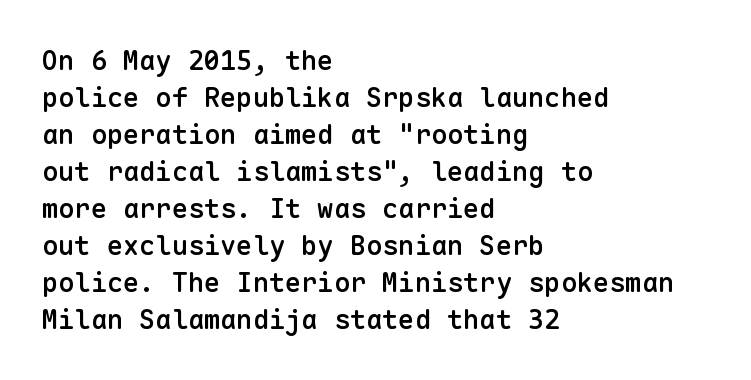
{"italic": "no", "bold": "semi", "underline": "no", "align": "left", "line_spacing": "normal", "line_spacing_ratio": 1.37, "letter_spacing": "normal", "letter_spacing_em": 0.0, "glyph_px": 27}
